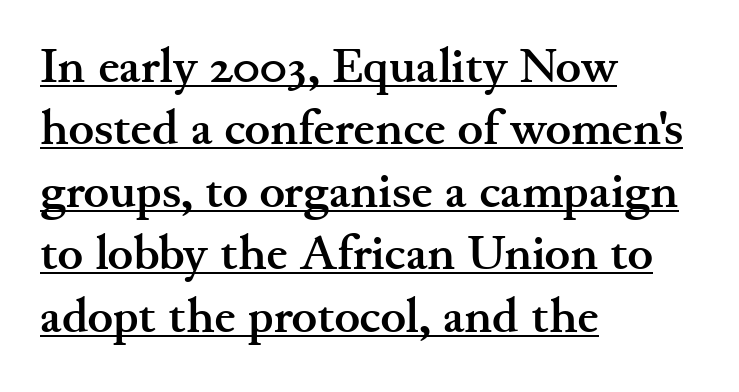
The words here are underlined. In terms of leading, this rendering sits right in the middle. Teacher's note: observe the even left margin — that is flush-left alignment. Character widths vary here, with narrow letters taking less room than wide ones.
